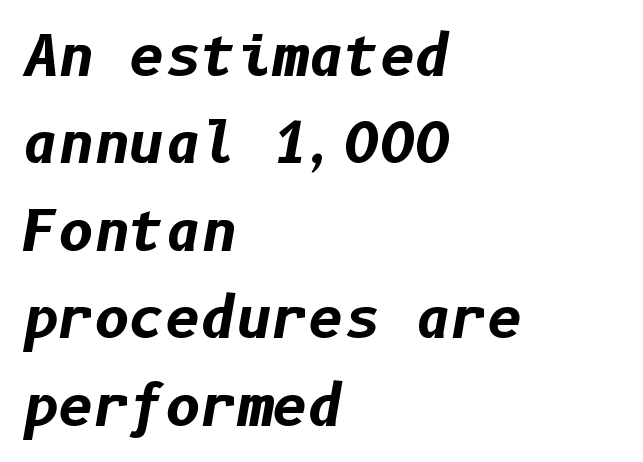
Q: Is the text bold? A: Yes.
Q: Is the text italic (slanted)? A: Yes, it leans right by about 10 degrees.
Q: Is the text underlined? A: No.
Q: How is the paragraph aligned? A: Left-aligned.
Q: Is the spacing between letters normal or unusually wide? A: Normal.
Q: Is the spacing between lines tight, normal or loose? A: Normal.
Q: Width (condensed, normal, or wide)? A: Normal.
Q: Stroke contrast? A: Low.
Q: x-height? A: Medium.
